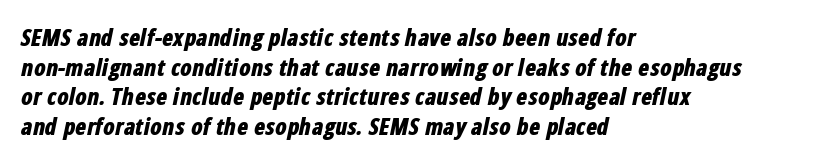
Q: Is the text bold? A: Yes.
Q: Is the text italic (slanted)? A: Yes, it leans right by about 12 degrees.
Q: Is the text underlined? A: No.
Q: How is the paragraph aligned? A: Left-aligned.
Q: Is the spacing between letters normal or unusually wide? A: Normal.
Q: Is the spacing between lines tight, normal or loose? A: Normal.
